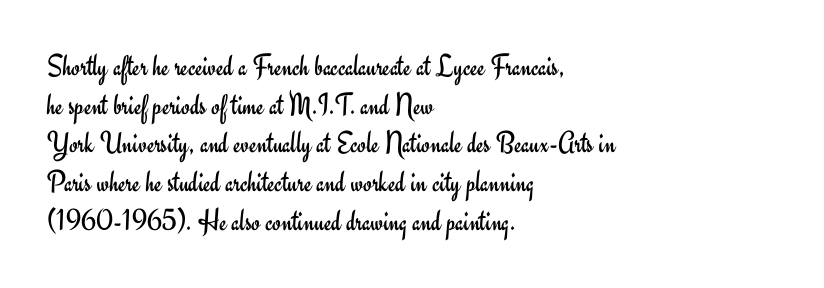
Q: Is the text bold? A: No.
Q: Is the text italic (slanted)? A: Yes.
Q: Is the typeface a serif or a sans-serif typeface? A: Sans-serif.
Q: Is the text underlined? A: No.
Q: How is the paragraph aligned? A: Left-aligned.
Q: Is the spacing between letters normal or unusually wide? A: Normal.
Q: Is the spacing between lines tight, normal or loose? A: Normal.
Q: Width (condensed, normal, or wide)? A: Normal.
Q: Stroke contrast? A: Low.
Q: x-height? A: Small.
Q: Monospaced? A: No.
